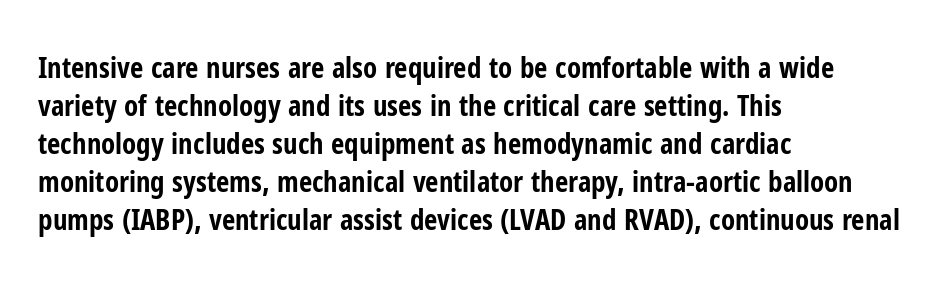
{"serif": "no", "italic": "no", "bold": "yes", "weight": "bold", "width": "condensed", "stroke_contrast": "low", "x_height": "medium", "monospaced": "no", "underline": "no", "align": "left", "line_spacing": "normal", "line_spacing_ratio": 1.31, "letter_spacing": "normal", "letter_spacing_em": 0.0, "glyph_px": 29}
